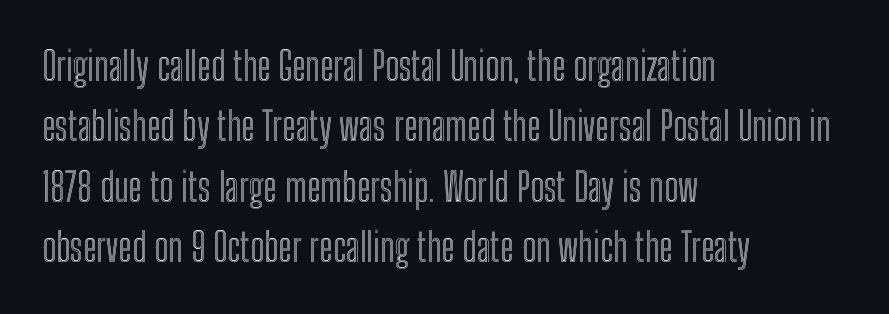
{"italic": "no", "width": "condensed", "x_height": "medium", "monospaced": "no", "underline": "no", "align": "left", "line_spacing": "normal", "line_spacing_ratio": 1.55, "letter_spacing": "normal", "letter_spacing_em": 0.0, "glyph_px": 39}
